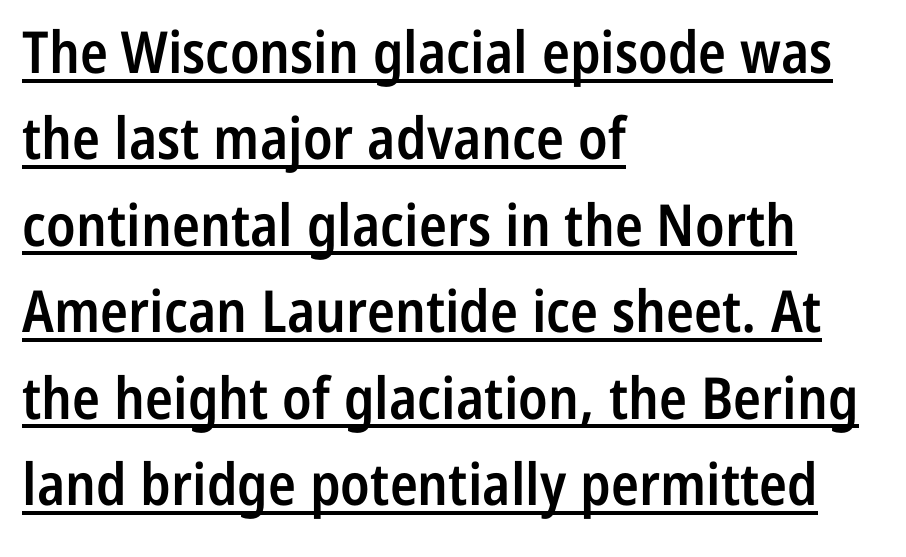
The image shows 58 px semibold, condensed sans-serif type, upright; set left-aligned, normal line spacing (1.49x), normal letter spacing, underlined; low stroke contrast and a medium x-height.
